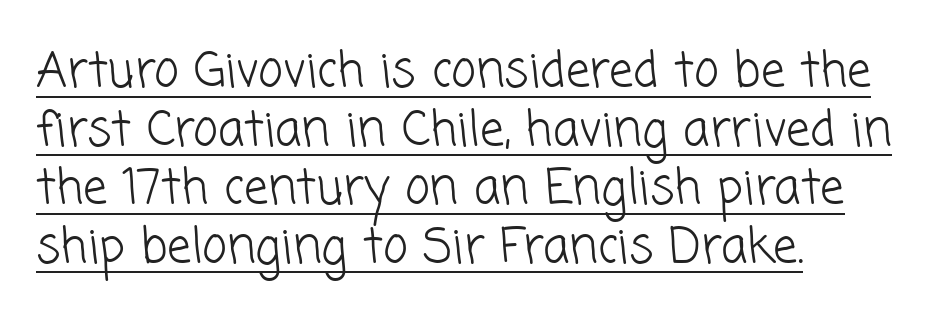
{"serif": "no", "bold": "no", "weight": "light", "width": "normal", "stroke_contrast": "low", "x_height": "medium", "monospaced": "no", "underline": "yes", "align": "left", "line_spacing_ratio": 1.22, "letter_spacing": "normal", "letter_spacing_em": 0.0, "glyph_px": 48}
